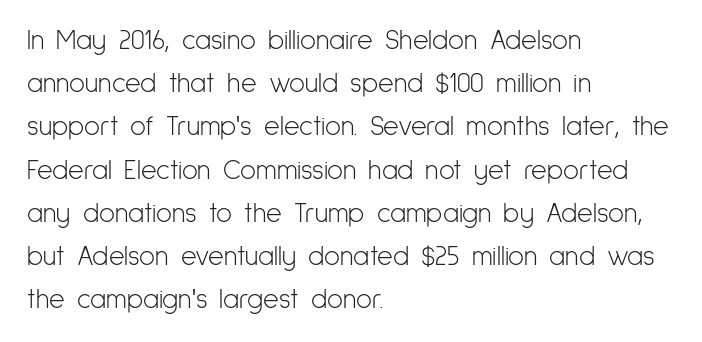
Posture: straight, roman, zero tilt. Notice how descenders clear the ascenders below comfortably — that's standard leading. Visually the block forms a straight wall on the left and a jagged coastline on the right. Descenders hang freely into open space. The type is set solid horizontally, with unmodified tracking. Heft: none added — not bold.
